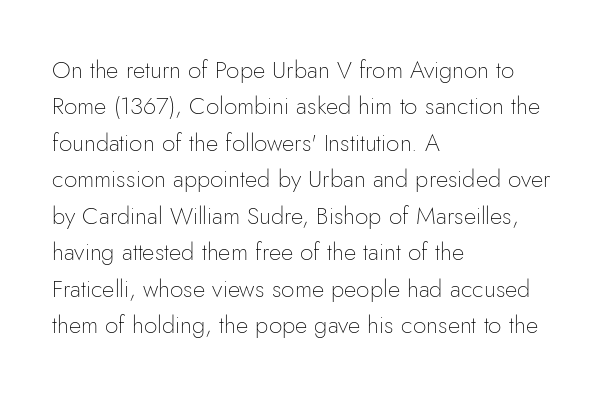
{"italic": "no", "bold": "no", "underline": "no", "align": "left", "line_spacing": "normal", "line_spacing_ratio": 1.52, "letter_spacing": "normal", "letter_spacing_em": 0.0, "glyph_px": 24}
